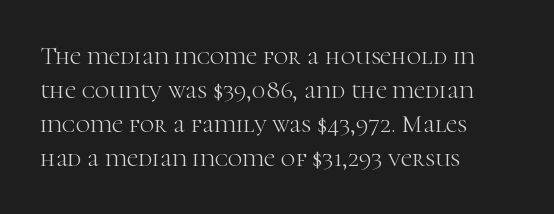
Q: Is the text bold? A: No.
Q: Is the text italic (slanted)? A: No, it is upright.
Q: Is the text underlined? A: No.
Q: How is the paragraph aligned? A: Left-aligned.
Q: Is the spacing between letters normal or unusually wide? A: Normal.
Q: Is the spacing between lines tight, normal or loose? A: Normal.
